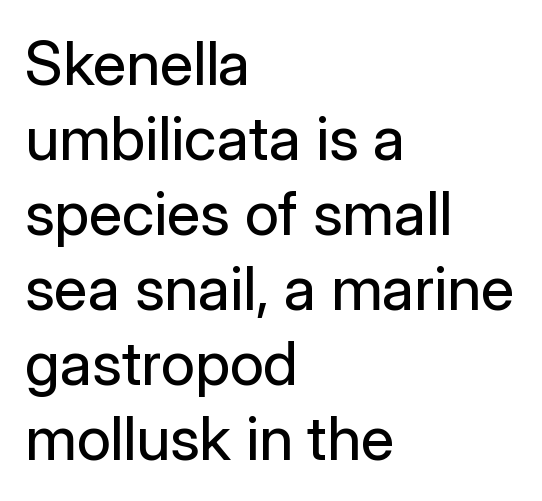
Q: Is the text bold? A: No.
Q: Is the text italic (slanted)? A: No, it is upright.
Q: Is the typeface a serif or a sans-serif typeface? A: Sans-serif.
Q: Is the text underlined? A: No.
Q: How is the paragraph aligned? A: Left-aligned.
Q: Is the spacing between letters normal or unusually wide? A: Normal.
Q: Width (condensed, normal, or wide)? A: Normal.
Q: Stroke contrast? A: Low.
Q: x-height? A: Medium.
Q: Monospaced? A: No.
